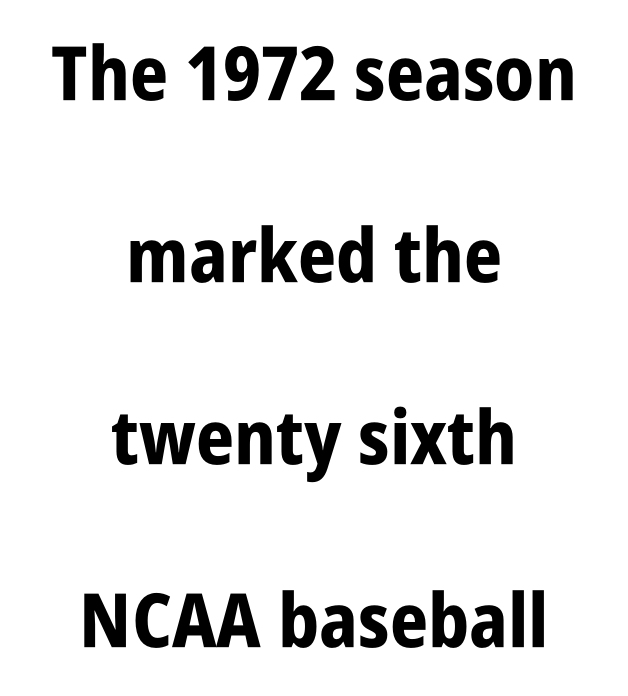
Q: Is the text bold? A: Yes.
Q: Is the text italic (slanted)? A: No, it is upright.
Q: Is the typeface a serif or a sans-serif typeface? A: Sans-serif.
Q: Is the text underlined? A: No.
Q: How is the paragraph aligned? A: Centered.
Q: Is the spacing between letters normal or unusually wide? A: Normal.
Q: Is the spacing between lines tight, normal or loose? A: Loose.
Q: Width (condensed, normal, or wide)? A: Condensed.
Q: Stroke contrast? A: Low.
Q: x-height? A: Large.
Q: Monospaced? A: No.
